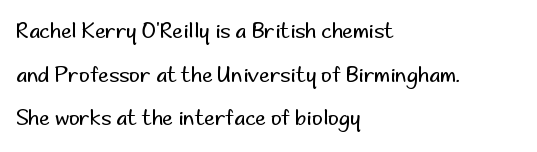
Ascenders rise straight up at ninety degrees. What stands out about the letter spacing? Nothing — it is the standard amount. A light-to-regular cut is what we see here. One-word summary of the alignment: left. The block of text is sparse from top to bottom, with ample space between rows.
